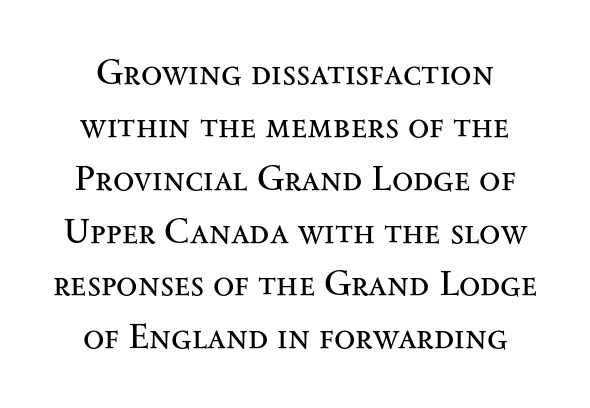
Q: Is the text bold? A: No.
Q: Is the text italic (slanted)? A: No, it is upright.
Q: Is the typeface a serif or a sans-serif typeface? A: Serif.
Q: Is the text underlined? A: No.
Q: Is the spacing between letters normal or unusually wide? A: Normal.
Q: Is the spacing between lines tight, normal or loose? A: Normal.
Q: Width (condensed, normal, or wide)? A: Wide.
Q: Stroke contrast? A: Medium.
Q: x-height? A: Small.
Q: Monospaced? A: No.
